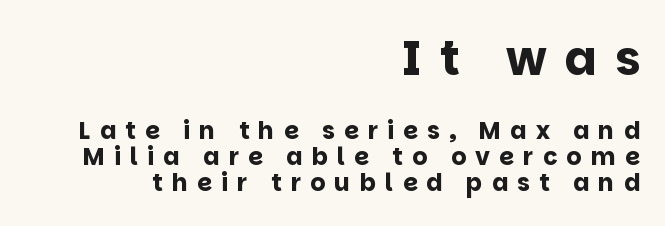
{"serif": "no", "italic": "no", "bold": "yes", "weight": "bold", "width": "normal", "stroke_contrast": "low", "x_height": "large", "monospaced": "no", "underline": "no", "align": "right", "line_spacing": "tight", "line_spacing_ratio": 1.08, "letter_spacing": "wide", "letter_spacing_em": 0.38, "larger_block": "first", "size_ratio": 1.96, "glyph_px": 47}
